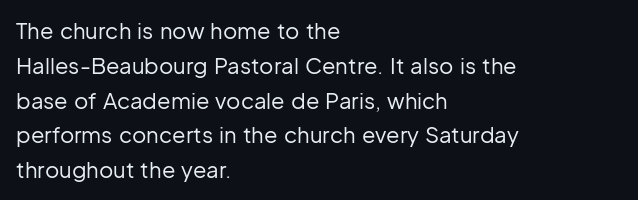
All the whitespace from short lines collects on the right. No extra tracking has been applied to these lines. Characters remain perfectly vertical along every line. The space beneath each line is pristine and unruled. Vertical stems look standard width or narrower in stroke.
